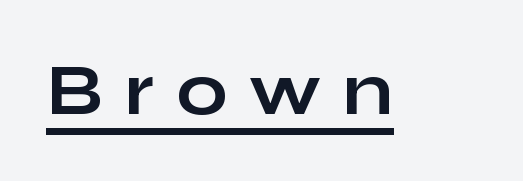
The image shows 73 px bold, wide sans-serif type, upright; set unusually wide letter spacing (+0.3 em), underlined; low stroke contrast and a medium x-height.
